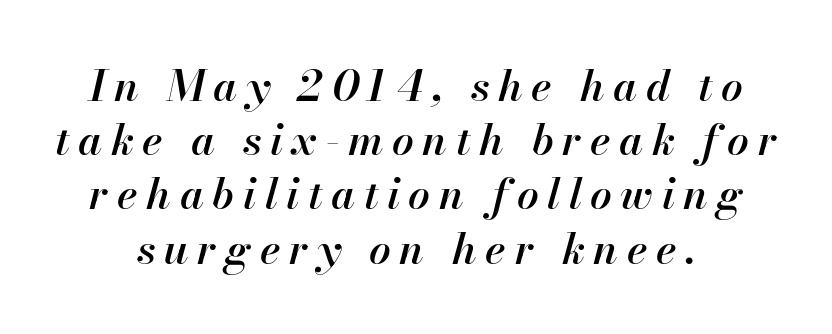
The image shows 43 px semibold type, italic (leaning right); set normal line spacing (1.26x), unusually wide letter spacing (+0.2 em), not underlined; high stroke contrast and a small x-height.
